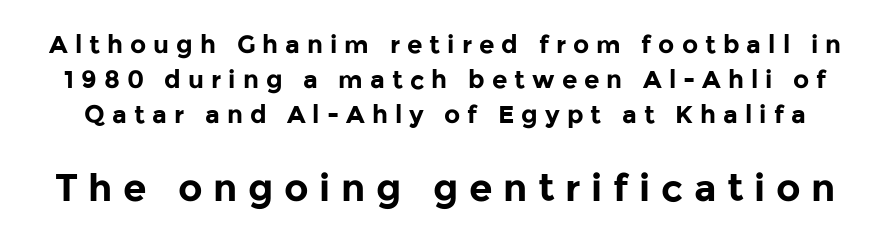
The image shows 38 px bold sans-serif type, upright; set normal line spacing (1.41x), unusually wide letter spacing (+0.28 em), not underlined; the second (bottom) block is 1.52x larger; low stroke contrast and a medium x-height.
